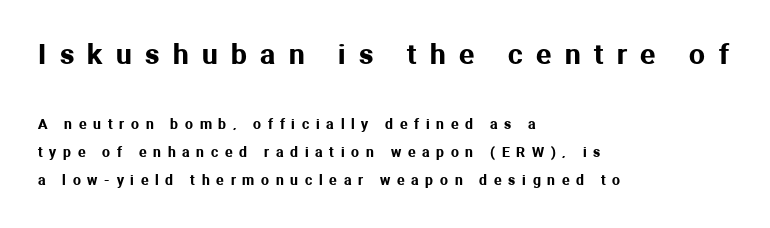
Q: Is the text italic (slanted)? A: No, it is upright.
Q: Is the typeface a serif or a sans-serif typeface? A: Sans-serif.
Q: Is the text underlined? A: No.
Q: How is the paragraph aligned? A: Left-aligned.
Q: Is the spacing between letters normal or unusually wide? A: Unusually wide.
Q: Is the spacing between lines tight, normal or loose? A: Loose.
Q: Which block of text is set in a larger size, the first (top) or the second (bottom)? A: The first (top) one.
Q: Width (condensed, normal, or wide)? A: Normal.
Q: Stroke contrast? A: Medium.
Q: x-height? A: Medium.
Q: Monospaced? A: No.
